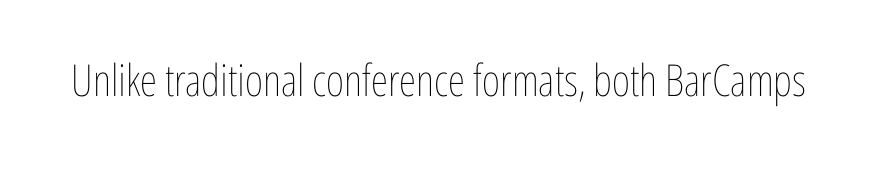
Q: Is the text bold? A: No.
Q: Is the text italic (slanted)? A: No, it is upright.
Q: Is the text underlined? A: No.
Q: Is the spacing between letters normal or unusually wide? A: Normal.
Q: Width (condensed, normal, or wide)? A: Condensed.
Q: Stroke contrast? A: Low.
Q: x-height? A: Medium.
Q: Monospaced? A: No.
